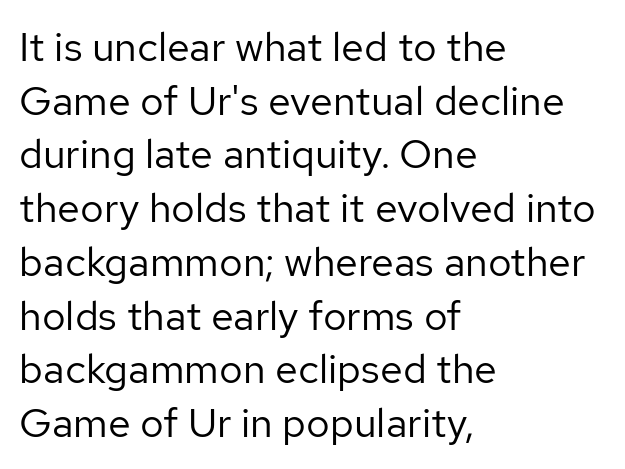
The image shows 41 px regular-weight sans-serif type, upright; set left-aligned, normal line spacing (1.31x), normal letter spacing, not underlined; low stroke contrast and a medium x-height.
